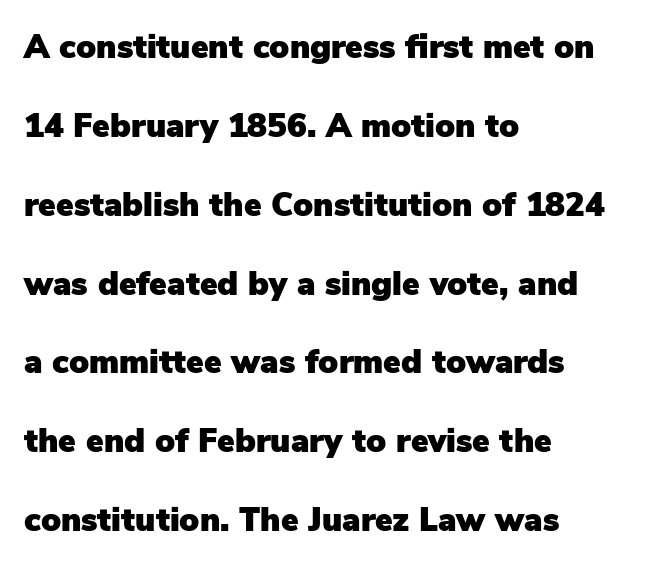
The image shows 33 px sans-serif type, upright; set left-aligned, loose line spacing (2.39x), normal letter spacing, not underlined; low stroke contrast and a medium x-height.
